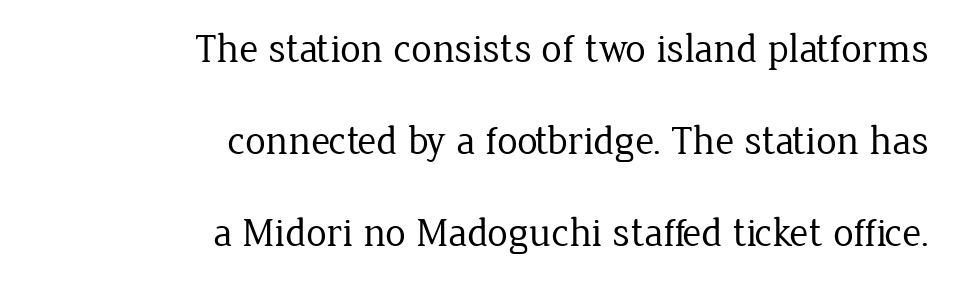
Q: Is the text bold? A: No.
Q: Is the text italic (slanted)? A: No, it is upright.
Q: Is the typeface a serif or a sans-serif typeface? A: Serif.
Q: Is the text underlined? A: No.
Q: How is the paragraph aligned? A: Right-aligned.
Q: Is the spacing between letters normal or unusually wide? A: Normal.
Q: Is the spacing between lines tight, normal or loose? A: Loose.
Q: Width (condensed, normal, or wide)? A: Normal.
Q: Stroke contrast? A: Low.
Q: x-height? A: Medium.
Q: Monospaced? A: No.
